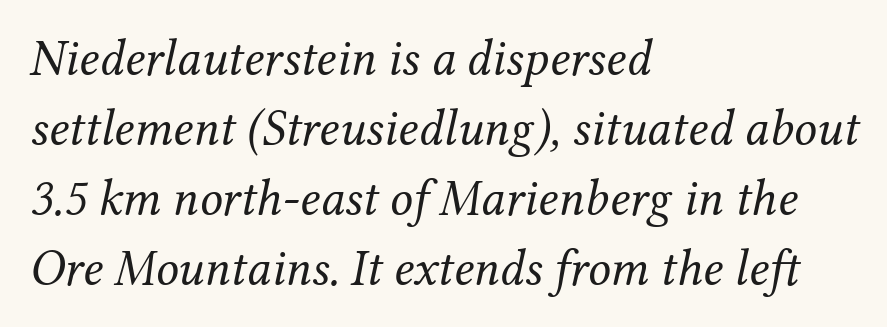
{"serif": "yes", "italic": "yes", "lean": "right", "slant_degrees": 12, "bold": "no", "weight": "regular", "width": "normal", "stroke_contrast": "medium", "x_height": "medium", "monospaced": "no", "underline": "no", "align": "left", "line_spacing": "normal", "line_spacing_ratio": 1.37, "letter_spacing": "normal", "letter_spacing_em": 0.0, "glyph_px": 51}
